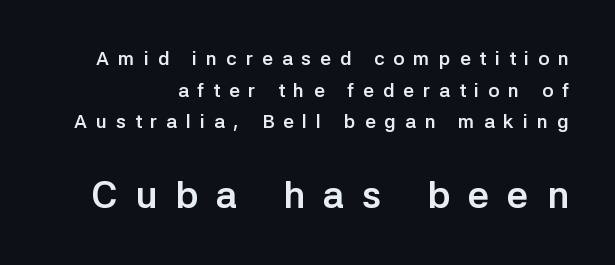
The area under the type is left untouched. Does the weight exceed regular? Yes, all the way to bold. Short note: letters widely spaced. The passage shown is typeset with a sans-serif family. A typesetter would call this leading conventional body-copy spacing. These lines are rendered in a variable-pitch font.
